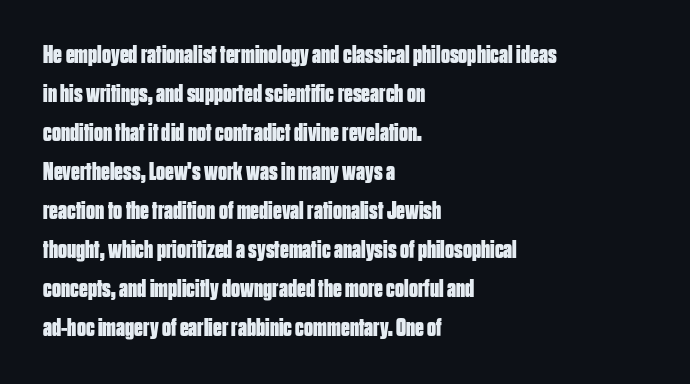
Q: Is the text bold? A: Yes.
Q: Is the text italic (slanted)? A: No, it is upright.
Q: Is the text underlined? A: No.
Q: How is the paragraph aligned? A: Left-aligned.
Q: Is the spacing between letters normal or unusually wide? A: Normal.
Q: Is the spacing between lines tight, normal or loose? A: Normal.
